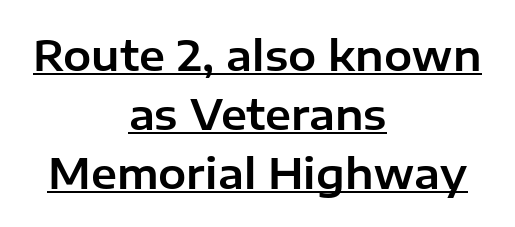
{"serif": "no", "italic": "no", "width": "normal", "stroke_contrast": "low", "x_height": "medium", "monospaced": "no", "underline": "yes", "align": "center", "line_spacing": "normal", "line_spacing_ratio": 1.41, "letter_spacing": "normal", "letter_spacing_em": 0.0, "glyph_px": 42}
